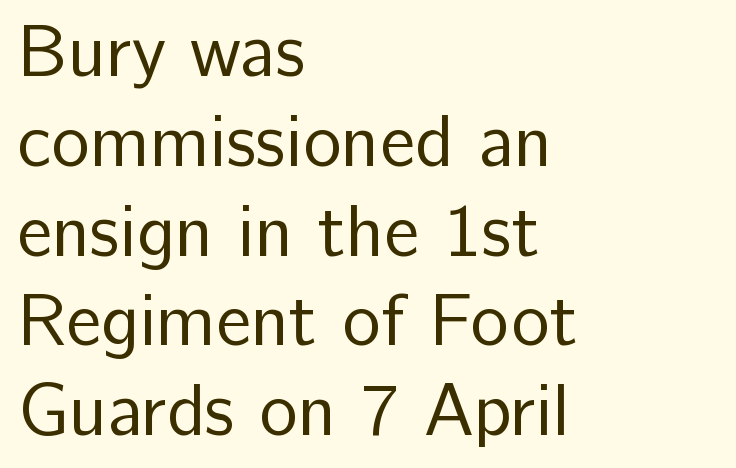
The image shows 73 px regular-weight sans-serif type, upright; set left-aligned, line spacing 1.23x, normal letter spacing, not underlined; low stroke contrast and a medium x-height.
